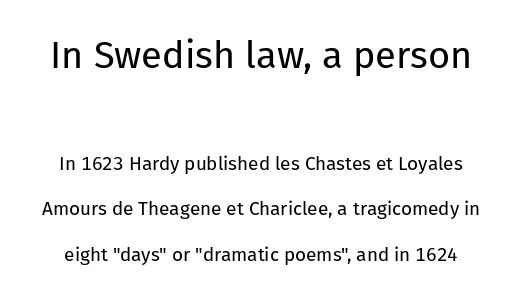
Q: Is the text bold? A: No.
Q: Is the text italic (slanted)? A: No, it is upright.
Q: Is the typeface a serif or a sans-serif typeface? A: Sans-serif.
Q: Is the text underlined? A: No.
Q: Is the spacing between letters normal or unusually wide? A: Normal.
Q: Is the spacing between lines tight, normal or loose? A: Loose.
Q: Which block of text is set in a larger size, the first (top) or the second (bottom)? A: The first (top) one.
Q: Width (condensed, normal, or wide)? A: Normal.
Q: Stroke contrast? A: Low.
Q: x-height? A: Medium.
Q: Monospaced? A: No.
